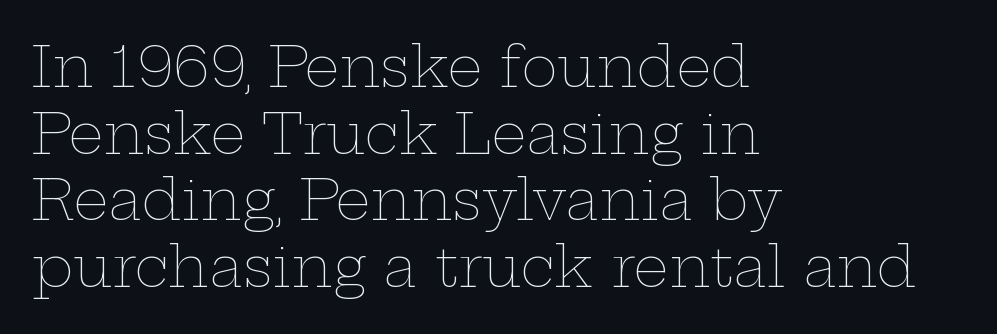
Q: Is the text bold? A: No.
Q: Is the text italic (slanted)? A: No, it is upright.
Q: Is the text underlined? A: No.
Q: How is the paragraph aligned? A: Left-aligned.
Q: Is the spacing between letters normal or unusually wide? A: Normal.
Q: Width (condensed, normal, or wide)? A: Wide.
Q: Stroke contrast? A: Low.
Q: x-height? A: Medium.
Q: Monospaced? A: No.
